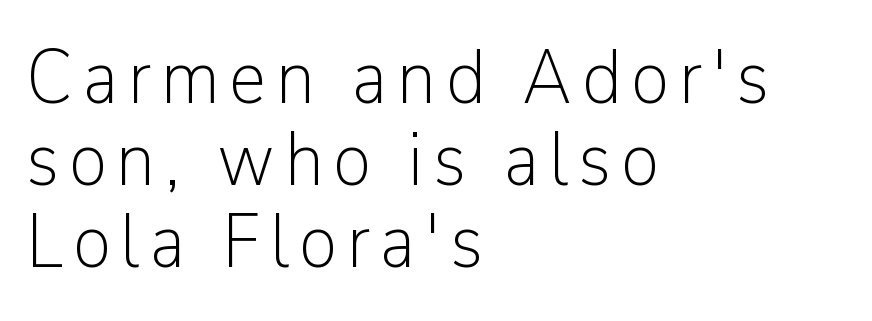
The image shows 76 px light sans-serif type, upright; set left-aligned, tight line spacing (1.08x), not underlined; low stroke contrast and a medium x-height.
